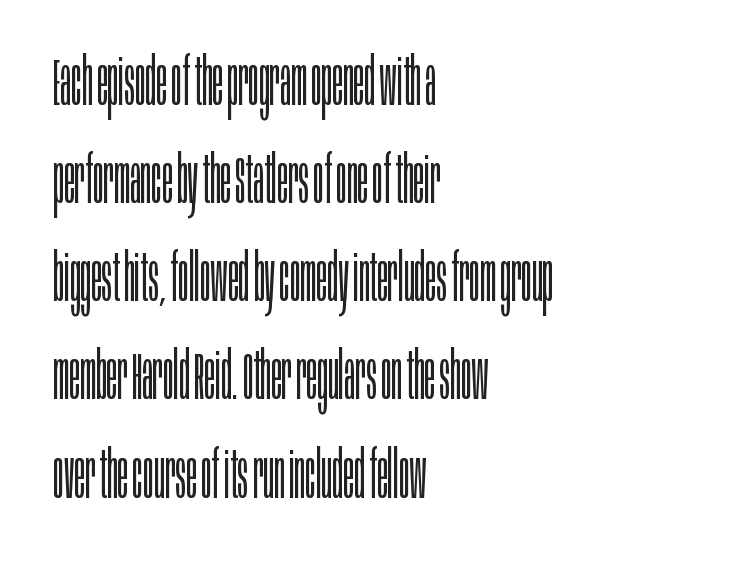
The image shows 65 px light, condensed sans-serif type, upright; set left-aligned, normal line spacing (1.51x), normal letter spacing, not underlined; low stroke contrast and a large x-height.
